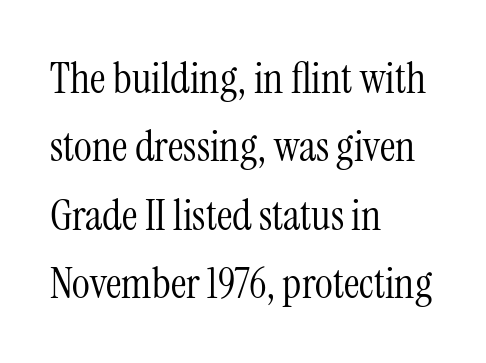
{"serif": "yes", "italic": "no", "bold": "no", "weight": "light", "width": "condensed", "stroke_contrast": "medium", "x_height": "medium", "monospaced": "no", "underline": "no", "align": "left", "line_spacing": "normal", "line_spacing_ratio": 1.59, "letter_spacing": "normal", "letter_spacing_em": 0.0, "glyph_px": 43}
